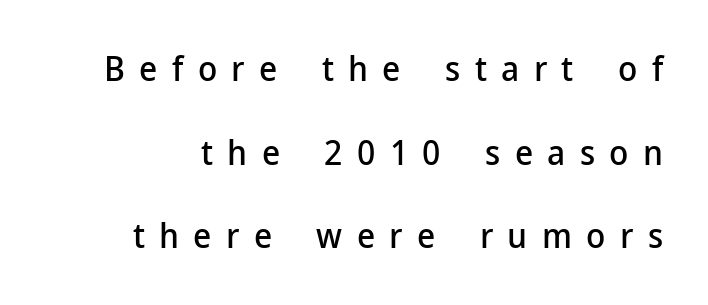
{"serif": "no", "italic": "no", "width": "normal", "stroke_contrast": "low", "x_height": "medium", "monospaced": "no", "underline": "no", "line_spacing": "loose", "line_spacing_ratio": 2.39, "letter_spacing": "wide", "letter_spacing_em": 0.41, "glyph_px": 35}
